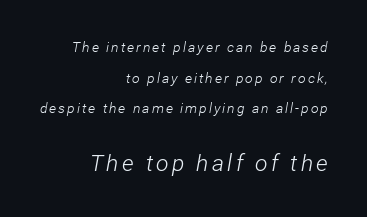
{"italic": "yes", "lean": "right", "slant_degrees": 12, "bold": "no", "underline": "no", "align": "right", "line_spacing": "loose", "line_spacing_ratio": 2.19, "larger_block": "second", "size_ratio": 1.64, "glyph_px": 23}
